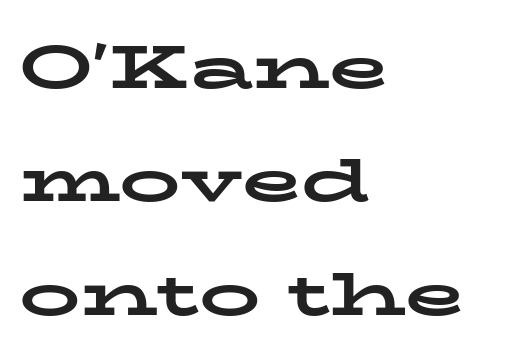
{"serif": "yes", "italic": "no", "bold": "yes", "weight": "bold", "width": "wide", "stroke_contrast": "low", "x_height": "medium", "monospaced": "no", "underline": "no", "align": "left", "line_spacing_ratio": 1.86, "letter_spacing": "normal", "letter_spacing_em": 0.0, "glyph_px": 61}
